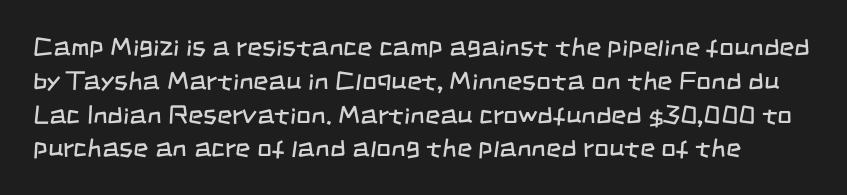
The image shows 26 px text type; set normal line spacing (1.3x), normal letter spacing, not underlined.
